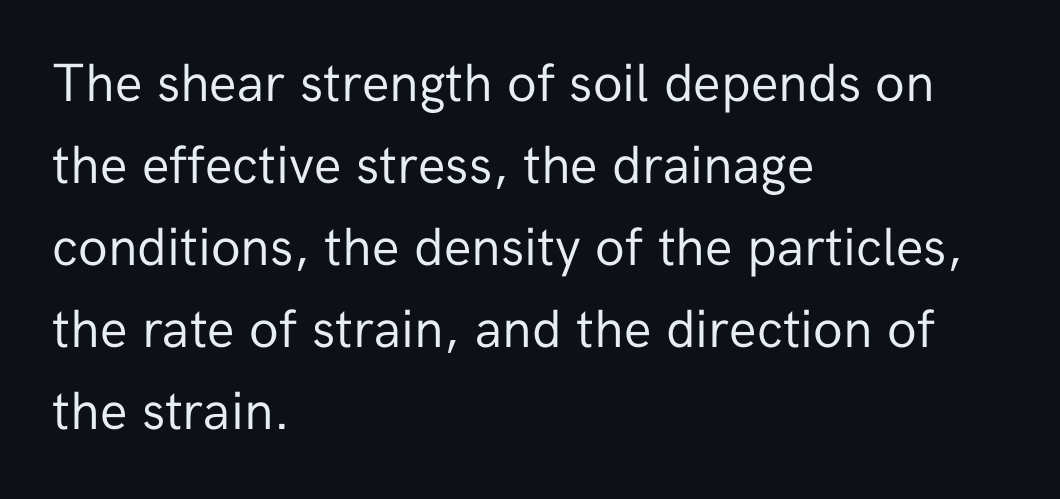
Q: Is the text bold? A: No.
Q: Is the text italic (slanted)? A: No, it is upright.
Q: Is the typeface a serif or a sans-serif typeface? A: Sans-serif.
Q: Is the text underlined? A: No.
Q: How is the paragraph aligned? A: Left-aligned.
Q: Is the spacing between letters normal or unusually wide? A: Normal.
Q: Is the spacing between lines tight, normal or loose? A: Normal.
Q: Width (condensed, normal, or wide)? A: Normal.
Q: Stroke contrast? A: Low.
Q: x-height? A: Medium.
Q: Monospaced? A: No.
